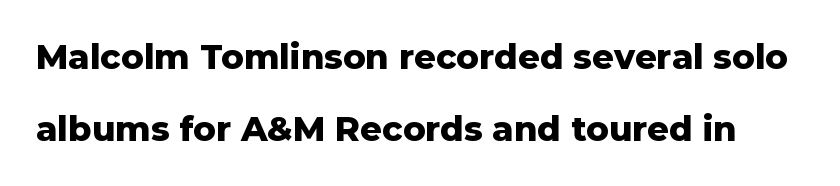
Q: Is the text bold? A: Yes.
Q: Is the text italic (slanted)? A: No, it is upright.
Q: Is the typeface a serif or a sans-serif typeface? A: Sans-serif.
Q: Is the text underlined? A: No.
Q: Is the spacing between letters normal or unusually wide? A: Normal.
Q: Is the spacing between lines tight, normal or loose? A: Loose.
Q: Width (condensed, normal, or wide)? A: Normal.
Q: Stroke contrast? A: Low.
Q: x-height? A: Medium.
Q: Monospaced? A: No.
